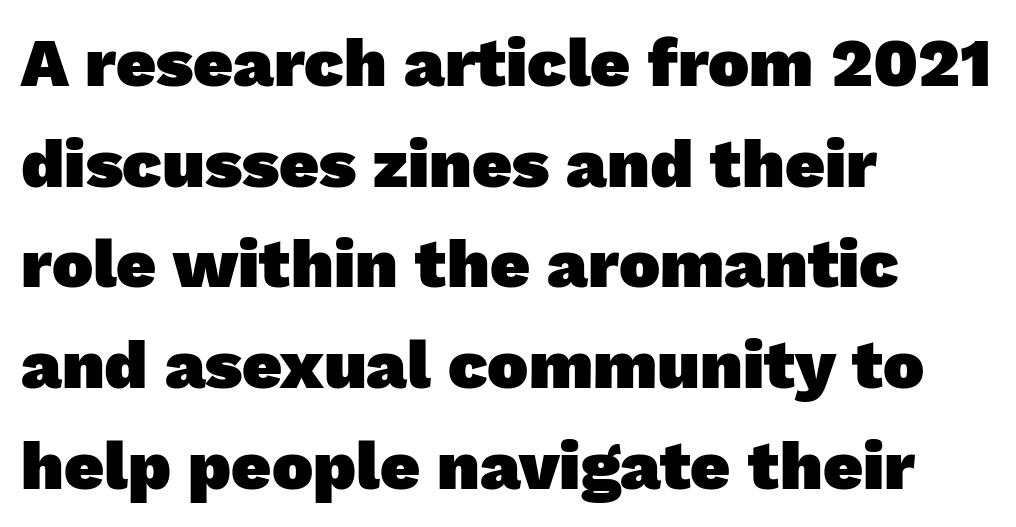
The image shows 69 px heavy sans-serif type; set left-aligned, normal line spacing (1.46x), normal letter spacing, not underlined; low stroke contrast and a medium x-height.
